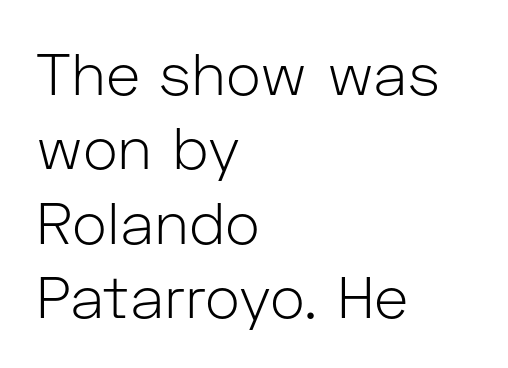
The image shows 59 px light sans-serif type, upright; set left-aligned, normal line spacing (1.26x), normal letter spacing, not underlined; low stroke contrast and a medium x-height.
